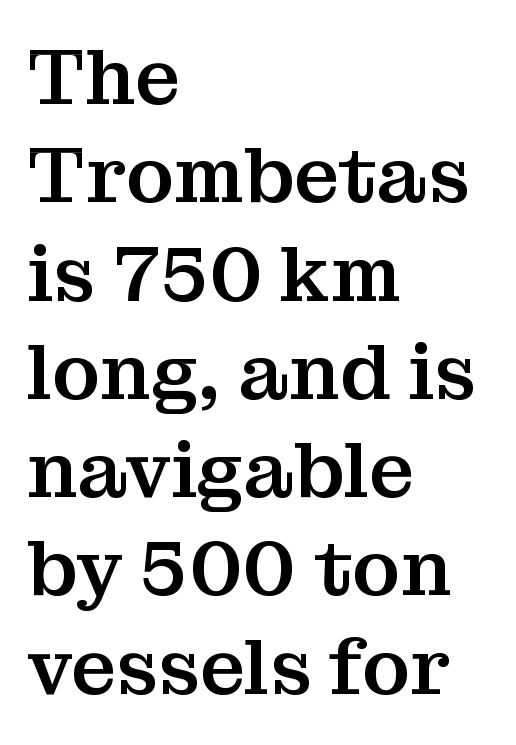
Interline gaps are of average width in this sample. Look at the bottom of the vertical strokes: they flare into serifs here. If you drew a line through each stem, it would be perfectly vertical. A classic flush-left, rag-right setting is used for this passage. The line texture is even and compact thanks to regular tracking.
